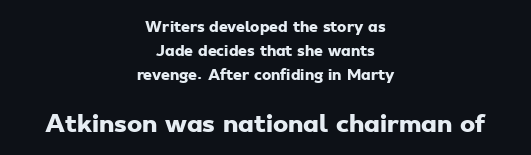
The rendering uses a bold face; every stroke is thick and dark. Between one letter and the next there's only the usual sliver of space. Rule under the text: the space is simply empty. The rendering positions every line midway between the sides. Between these two stacked blocks, the lower one wins on size.
